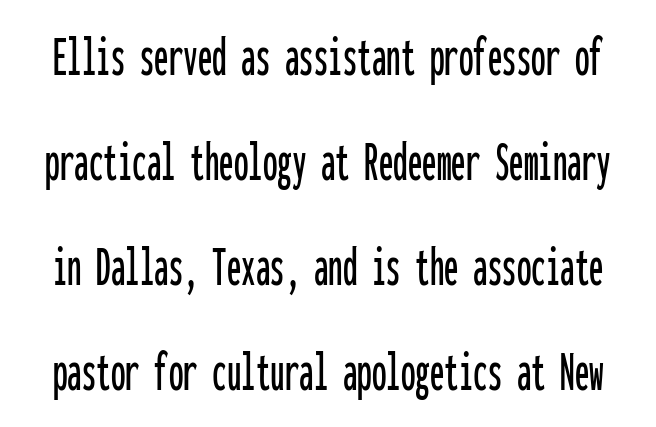
The image shows 58 px condensed sans-serif type, upright, monospaced; set line spacing 1.81x, normal letter spacing, not underlined; low stroke contrast and a medium x-height.
